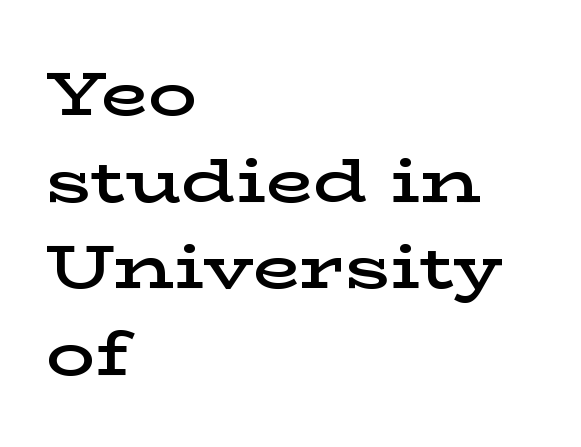
The characters look somewhat weighty, a semibold short of true bold. Decoration check: the copy has no underline. Spacing verdict: proportional, widths tailored to each character. Do the letters lean? They stand straight.
